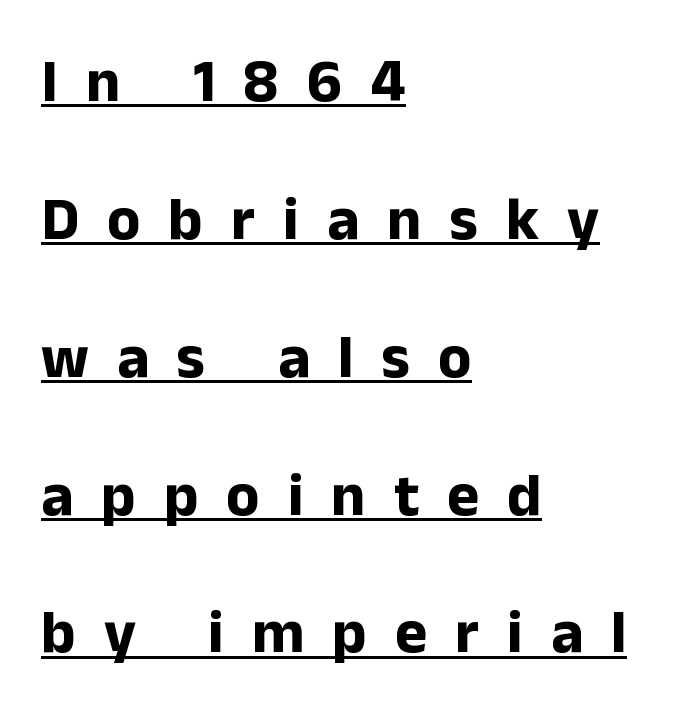
The passage shown stacks its lines with a broad gap. Short note: letters widely spaced. Glance below the letters and you will spot a drawn line. Looks like regular typesetting: each glyph gets only the width it needs.
